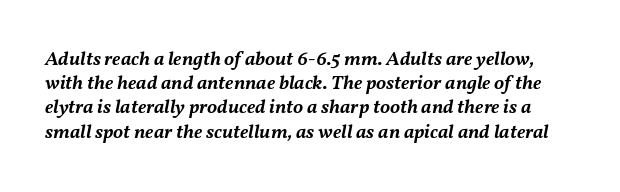
Q: Is the text bold? A: Semi-bold.
Q: Is the text italic (slanted)? A: Yes, it leans right by about 11 degrees.
Q: Is the text underlined? A: No.
Q: Is the spacing between letters normal or unusually wide? A: Normal.
